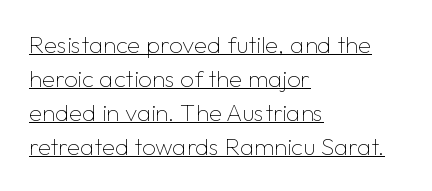
The image shows 24 px text type, upright; set left-aligned, normal line spacing (1.41x), normal letter spacing, underlined.
